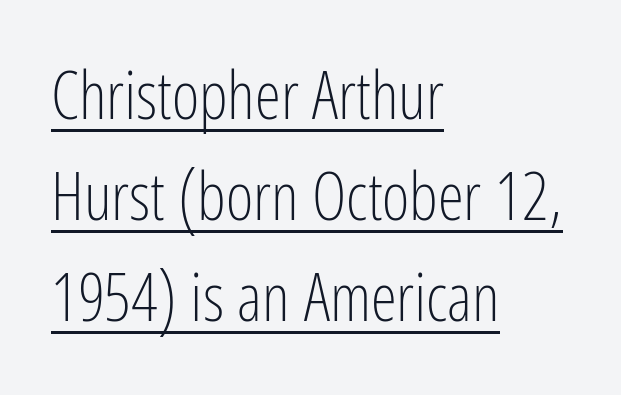
{"serif": "no", "italic": "no", "bold": "no", "weight": "light", "width": "condensed", "stroke_contrast": "low", "x_height": "medium", "monospaced": "no", "underline": "yes", "align": "left", "line_spacing": "normal", "line_spacing_ratio": 1.53, "letter_spacing": "normal", "letter_spacing_em": 0.0, "glyph_px": 66}
